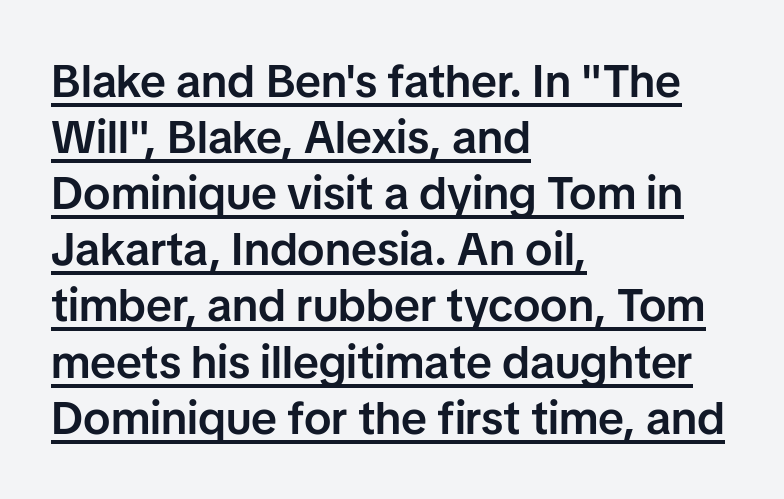
The tracking reads as untouched default to a designer's eye. Characters remain perfectly vertical along every line. On the weight axis this lands at semibold, roughly 600. This sample has the flowing, uneven cadence of proportional lettering. A sans-serif font was chosen for this passage.
